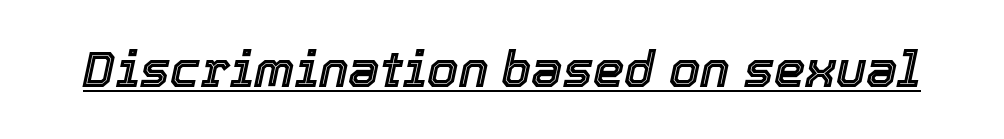
The image shows 50 px text type, italic (leaning right); set normal letter spacing, underlined; a medium x-height.
